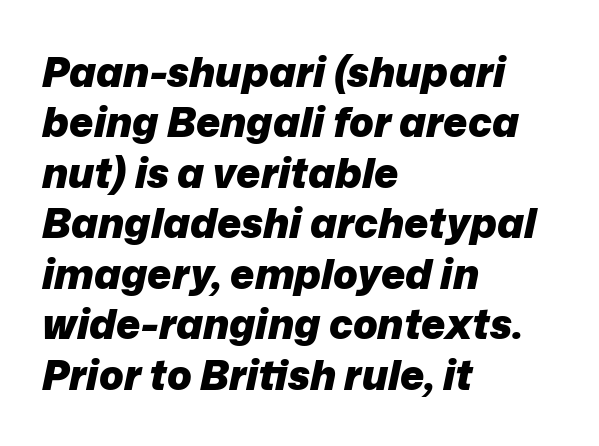
{"italic": "yes", "lean": "right", "slant_degrees": 12, "bold": "yes", "weight": "heavy", "width": "normal", "stroke_contrast": "low", "x_height": "medium", "monospaced": "no", "underline": "no", "align": "left", "line_spacing_ratio": 1.23, "letter_spacing": "normal", "letter_spacing_em": 0.0, "glyph_px": 41}
